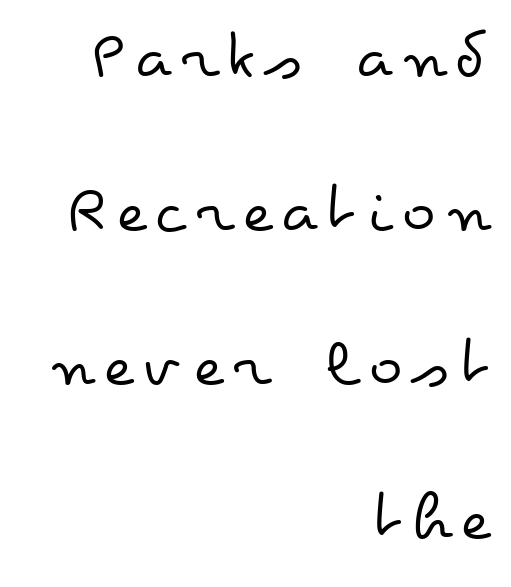
{"italic": "no", "bold": "no", "weight": "regular", "width": "wide", "stroke_contrast": "low", "x_height": "small", "monospaced": "no", "underline": "no", "align": "right", "line_spacing": "loose", "line_spacing_ratio": 2.2, "glyph_px": 70}
